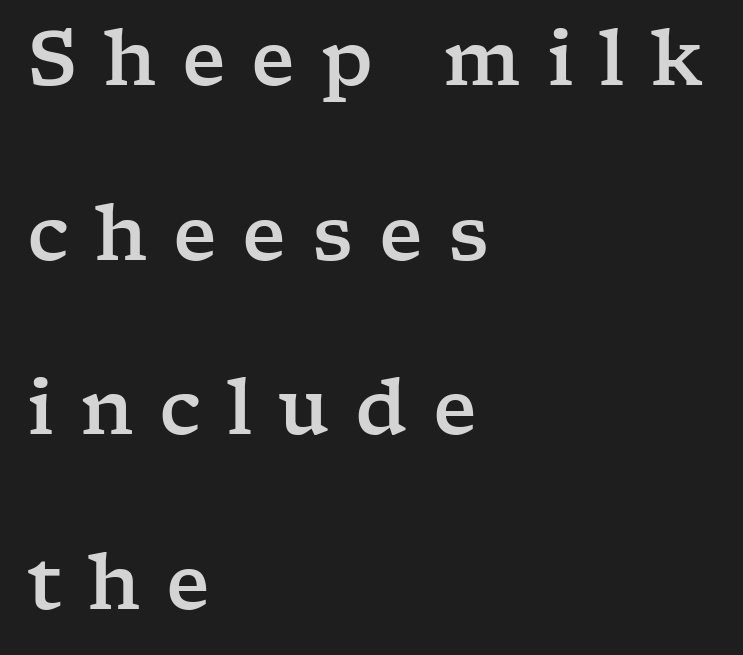
Q: Is the text italic (slanted)? A: No, it is upright.
Q: Is the typeface a serif or a sans-serif typeface? A: Serif.
Q: Is the text underlined? A: No.
Q: How is the paragraph aligned? A: Left-aligned.
Q: Is the spacing between letters normal or unusually wide? A: Unusually wide.
Q: Is the spacing between lines tight, normal or loose? A: Loose.
Q: Width (condensed, normal, or wide)? A: Wide.
Q: Stroke contrast? A: Low.
Q: x-height? A: Medium.
Q: Monospaced? A: No.
